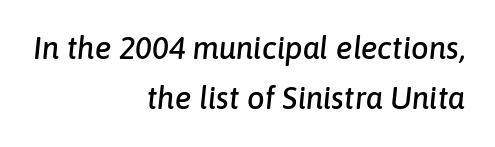
In CSS terms this would be text-align: right. How are the letters spaced? Ordinarily, with no added tracking. Leading matches the norm, producing a regular column. This sample has the flowing, uneven cadence of proportional lettering.
